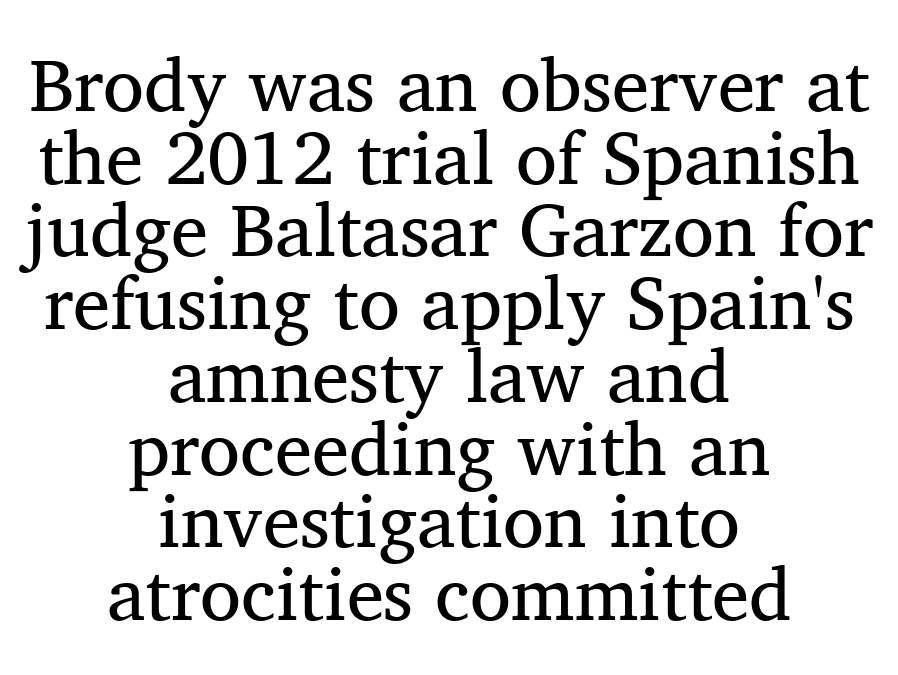
The image shows 75 px regular-weight serif type, upright; set centered, tight line spacing (0.97x), normal letter spacing, not underlined; medium stroke contrast and a medium x-height.
